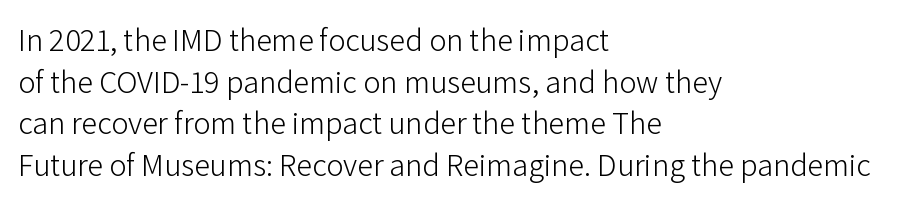
Q: Is the text bold? A: No.
Q: Is the text italic (slanted)? A: No, it is upright.
Q: Is the typeface a serif or a sans-serif typeface? A: Sans-serif.
Q: Is the text underlined? A: No.
Q: How is the paragraph aligned? A: Left-aligned.
Q: Is the spacing between letters normal or unusually wide? A: Normal.
Q: Is the spacing between lines tight, normal or loose? A: Normal.
Q: Width (condensed, normal, or wide)? A: Normal.
Q: Stroke contrast? A: Low.
Q: x-height? A: Medium.
Q: Monospaced? A: No.
